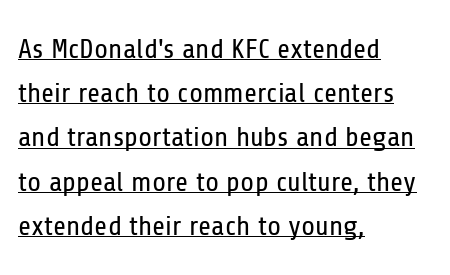
The image shows 28 px regular-weight, condensed sans-serif type, upright; set left-aligned, normal line spacing (1.58x), normal letter spacing, underlined; low stroke contrast and a medium x-height.
